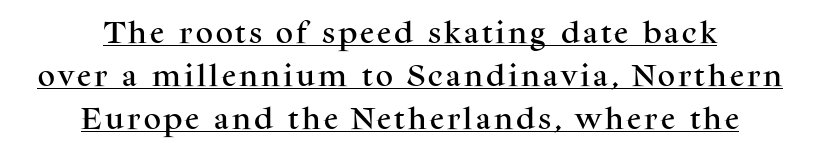
{"italic": "no", "underline": "yes", "align": "center", "line_spacing_ratio": 1.8, "glyph_px": 24}
